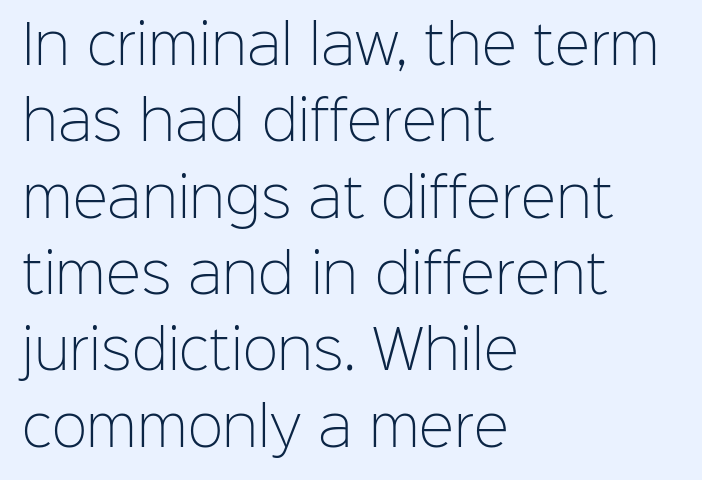
The image shows 53 px light sans-serif type, upright; set left-aligned, normal line spacing (1.44x), normal letter spacing, not underlined; low stroke contrast and a medium x-height.
